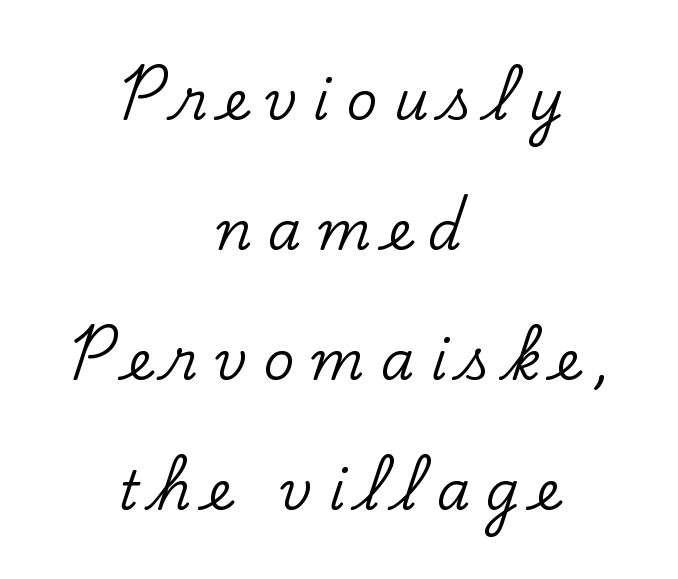
Observe the serifs anchoring each vertical stroke in this sample. Glyph-to-glyph distance is far greater than everyday printed text. Vertical spacing — loose. The letters advance in unequal steps, a hallmark of proportional type. The compositor balanced each line on the midline. The area under the type is left untouched.
